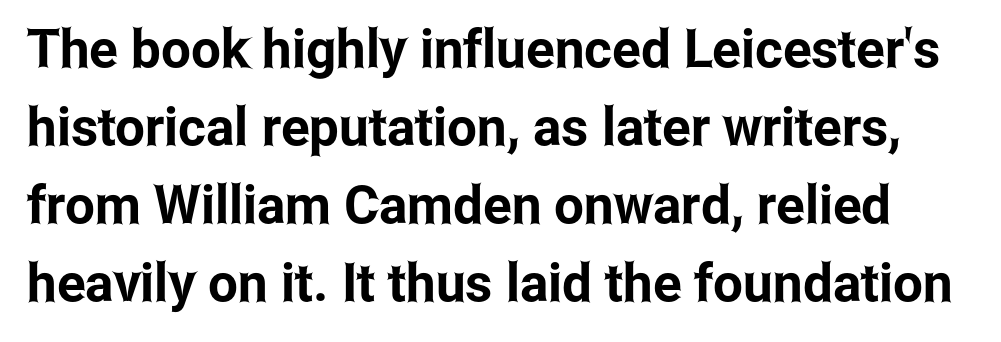
Baseline-to-baseline distance is the conventional proportion of letter height. Just letters on the line, the space beneath them empty. Does the type have serifs? No, each stem ends abruptly. Spacing between characters is what you'd get straight out of the box.
